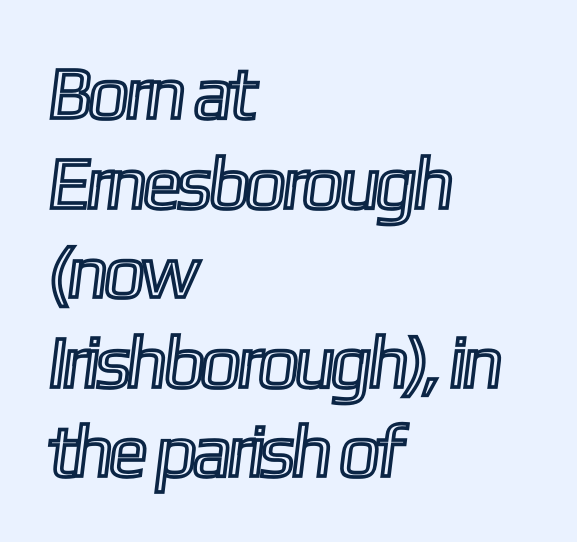
Q: Is the text underlined? A: No.
Q: How is the paragraph aligned? A: Left-aligned.
Q: Is the spacing between letters normal or unusually wide? A: Normal.
Q: Width (condensed, normal, or wide)? A: Condensed.
Q: x-height? A: Medium.
Q: Monospaced? A: No.
